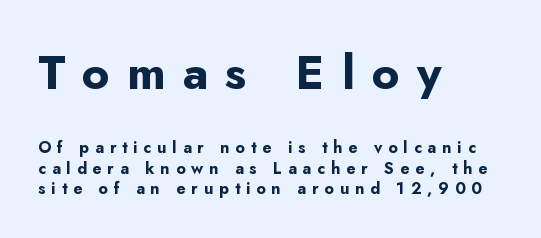
The image shows 47 px bold sans-serif type, upright; set left-aligned, normal line spacing (1.27x), unusually wide letter spacing (+0.37 em), not underlined; the first (top) block is 2.94x larger; low stroke contrast and a small x-height.
